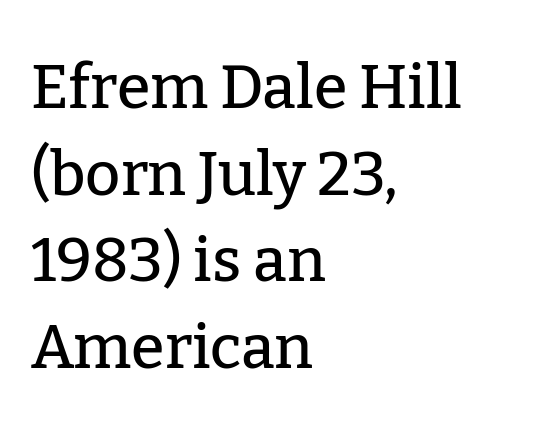
{"serif": "yes", "italic": "no", "width": "normal", "stroke_contrast": "low", "x_height": "medium", "monospaced": "no", "underline": "no", "align": "left", "line_spacing": "normal", "line_spacing_ratio": 1.42, "letter_spacing": "normal", "letter_spacing_em": 0.0, "glyph_px": 61}
